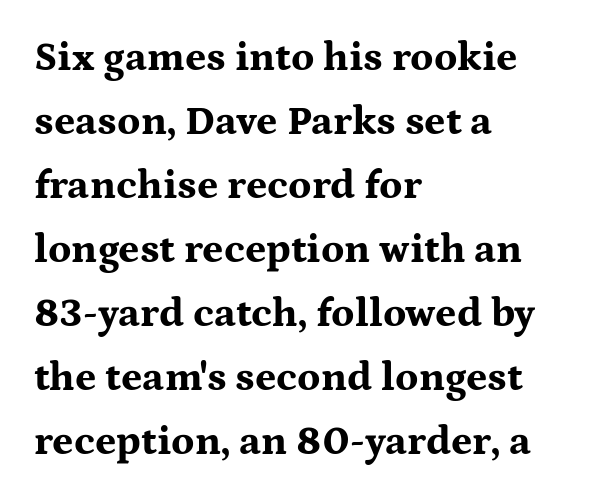
Q: Is the text bold? A: Yes.
Q: Is the text italic (slanted)? A: No, it is upright.
Q: Is the typeface a serif or a sans-serif typeface? A: Serif.
Q: Is the text underlined? A: No.
Q: How is the paragraph aligned? A: Left-aligned.
Q: Is the spacing between letters normal or unusually wide? A: Normal.
Q: Is the spacing between lines tight, normal or loose? A: Normal.
Q: Width (condensed, normal, or wide)? A: Wide.
Q: Stroke contrast? A: Medium.
Q: x-height? A: Medium.
Q: Monospaced? A: No.
